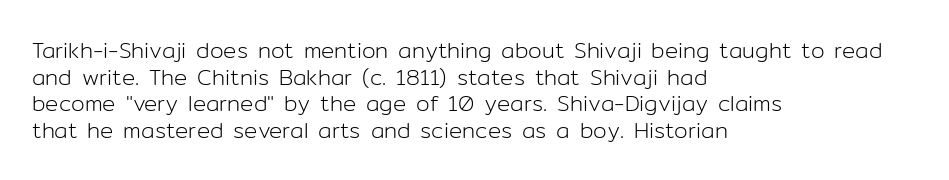
Q: Is the text bold? A: No.
Q: Is the text italic (slanted)? A: No, it is upright.
Q: Is the text underlined? A: No.
Q: How is the paragraph aligned? A: Left-aligned.
Q: Is the spacing between letters normal or unusually wide? A: Normal.
